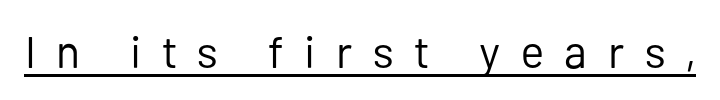
Q: Is the text bold? A: No.
Q: Is the text italic (slanted)? A: No, it is upright.
Q: Is the typeface a serif or a sans-serif typeface? A: Sans-serif.
Q: Is the text underlined? A: Yes.
Q: Is the spacing between letters normal or unusually wide? A: Unusually wide.
Q: Width (condensed, normal, or wide)? A: Normal.
Q: Stroke contrast? A: Low.
Q: x-height? A: Medium.
Q: Monospaced? A: No.
